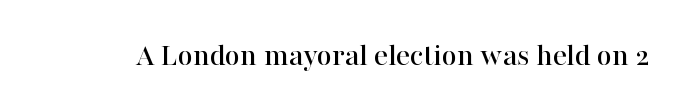
{"serif": "yes", "italic": "no", "width": "normal", "stroke_contrast": "high", "x_height": "medium", "monospaced": "no", "underline": "no", "letter_spacing": "normal", "letter_spacing_em": 0.0, "glyph_px": 33}
